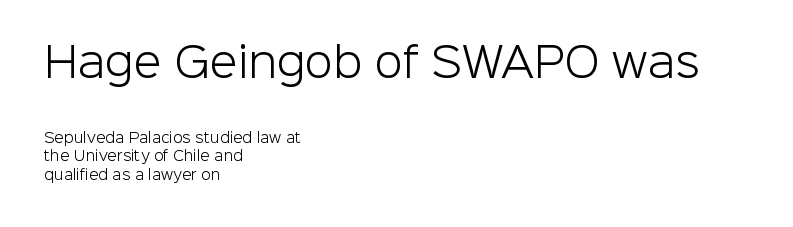
{"serif": "no", "italic": "no", "bold": "no", "weight": "light", "width": "normal", "stroke_contrast": "low", "x_height": "medium", "monospaced": "no", "underline": "no", "align": "left", "line_spacing": "normal", "line_spacing_ratio": 1.32, "letter_spacing": "normal", "letter_spacing_em": 0.0, "larger_block": "first", "size_ratio": 2.93, "glyph_px": 41}
